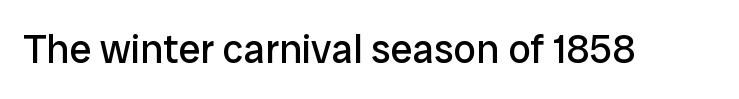
The image shows 40 px regular-weight sans-serif type, upright; set normal letter spacing, not underlined; low stroke contrast and a medium x-height.
